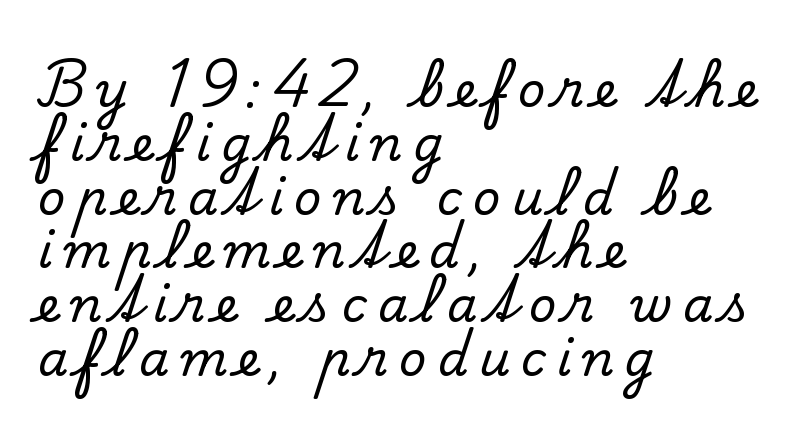
Q: Is the text italic (slanted)? A: Yes.
Q: Is the typeface a serif or a sans-serif typeface? A: Serif.
Q: Is the text underlined? A: No.
Q: How is the paragraph aligned? A: Left-aligned.
Q: Is the spacing between letters normal or unusually wide? A: Unusually wide.
Q: Is the spacing between lines tight, normal or loose? A: Tight.
Q: Width (condensed, normal, or wide)? A: Normal.
Q: Stroke contrast? A: Low.
Q: x-height? A: Small.
Q: Monospaced? A: No.
